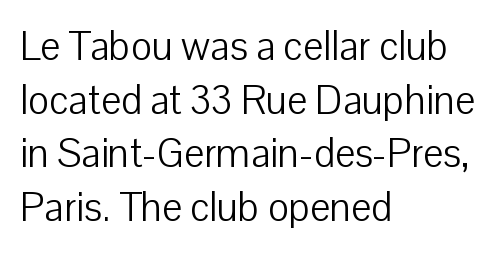
{"serif": "no", "italic": "no", "bold": "no", "weight": "light", "width": "normal", "stroke_contrast": "low", "x_height": "medium", "monospaced": "no", "underline": "no", "align": "left", "line_spacing": "normal", "line_spacing_ratio": 1.34, "letter_spacing": "normal", "letter_spacing_em": 0.0, "glyph_px": 40}
